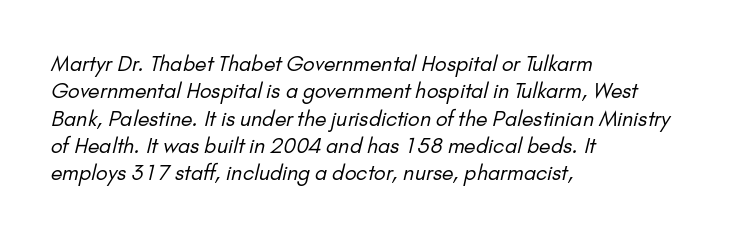
{"bold": "no", "underline": "no", "align": "left", "line_spacing": "normal", "line_spacing_ratio": 1.3, "letter_spacing": "normal", "letter_spacing_em": 0.0, "glyph_px": 21}
